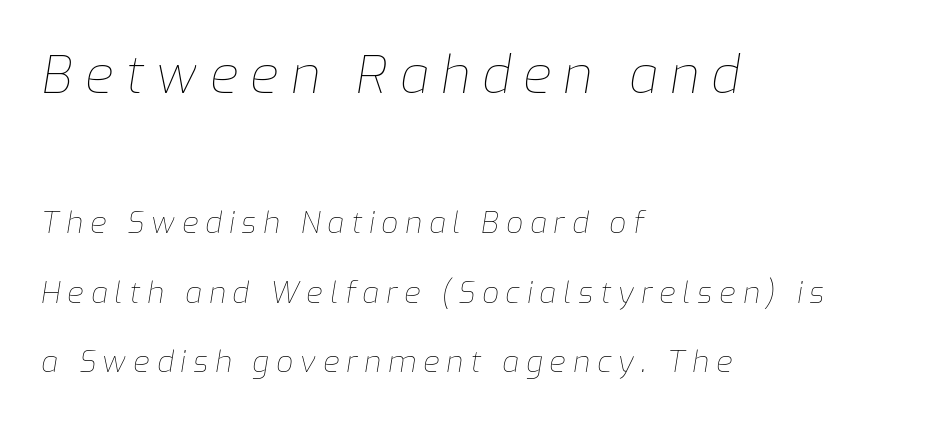
The image shows 52 px thin type, italic (leaning right); set left-aligned, loose line spacing (2.32x), unusually wide letter spacing (+0.23 em), not underlined; the first (top) block is 1.73x larger; low stroke contrast and a medium x-height.
